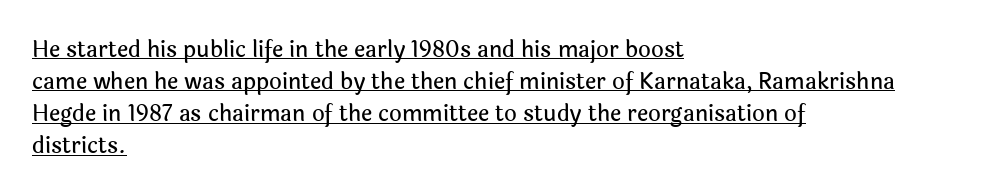
Horizontal alignment here is leftward, the default for most running prose. Regarding leading, the lines here are spaced in the standard way. The face used here is rendered with its standard letterfit. The words here are underlined. The lettering holds an erect, upright posture throughout.
